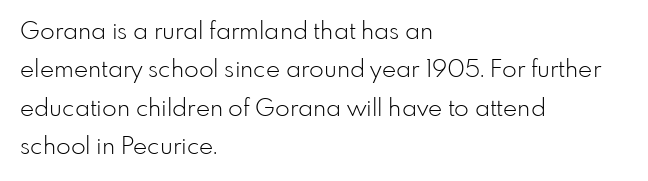
The image shows 24 px text type, upright; set left-aligned, normal line spacing (1.6x), normal letter spacing, not underlined.
